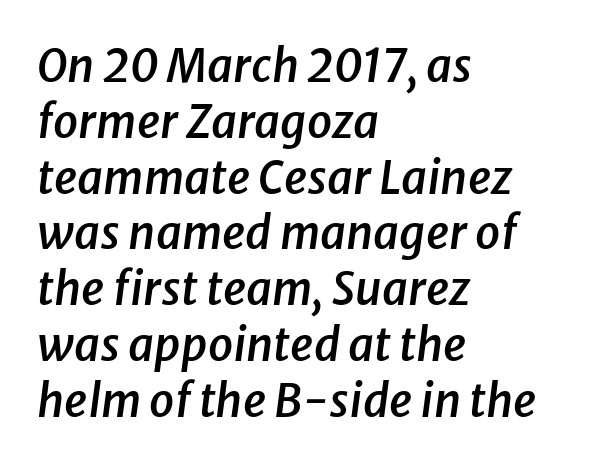
The image shows 45 px semibold type, italic (leaning right); set left-aligned, line spacing 1.24x, normal letter spacing, not underlined; low stroke contrast and a medium x-height.
